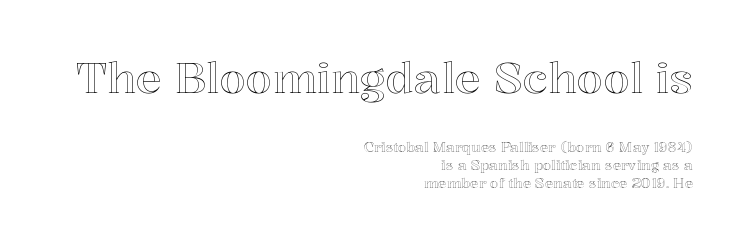
{"italic": "no", "width": "normal", "x_height": "medium", "monospaced": "no", "underline": "no", "align": "right", "line_spacing": "normal", "line_spacing_ratio": 1.28, "letter_spacing": "normal", "letter_spacing_em": 0.0, "larger_block": "first", "size_ratio": 3.07, "glyph_px": 43}
